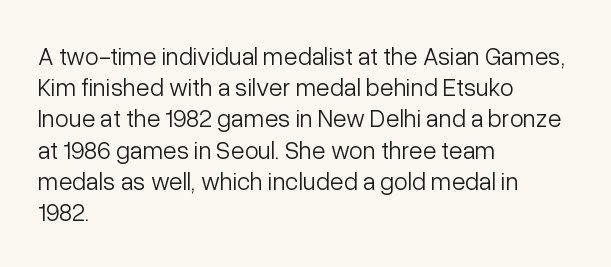
Q: Is the text bold? A: No.
Q: Is the text italic (slanted)? A: No, it is upright.
Q: Is the text underlined? A: No.
Q: How is the paragraph aligned? A: Left-aligned.
Q: Is the spacing between letters normal or unusually wide? A: Normal.
Q: Is the spacing between lines tight, normal or loose? A: Normal.
